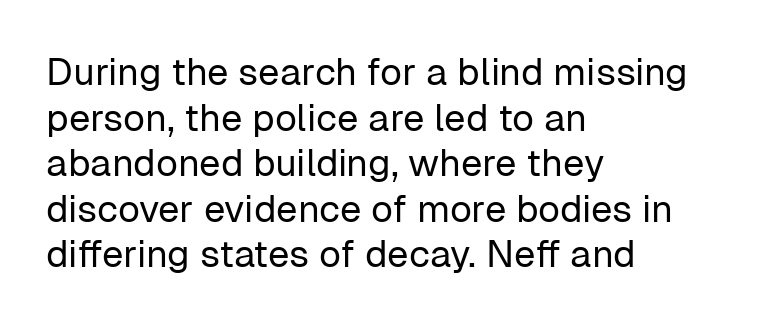
The image shows 38 px regular-weight sans-serif type, upright; set left-aligned, line spacing 1.2x, normal letter spacing, not underlined; low stroke contrast and a medium x-height.
